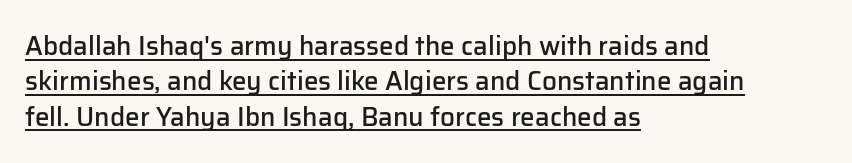
{"italic": "no", "bold": "semi", "underline": "yes", "align": "left", "line_spacing": "normal", "line_spacing_ratio": 1.36, "letter_spacing": "normal", "letter_spacing_em": 0.0, "glyph_px": 26}
